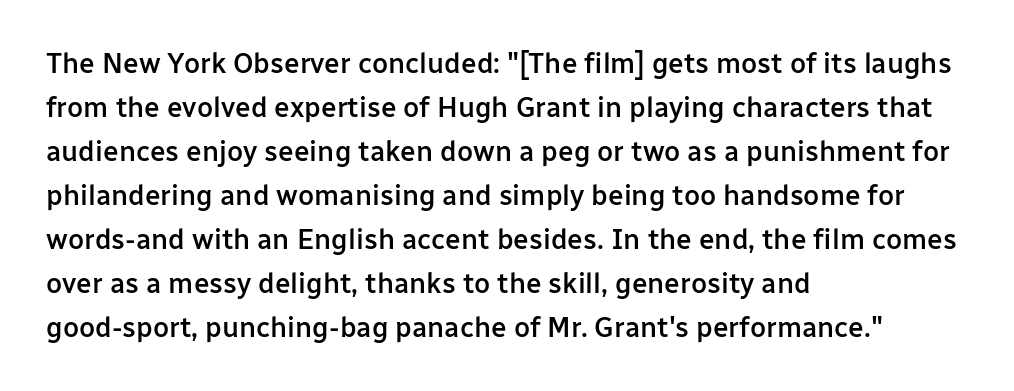
Q: Is the text bold? A: Semi-bold.
Q: Is the text italic (slanted)? A: No, it is upright.
Q: Is the typeface a serif or a sans-serif typeface? A: Sans-serif.
Q: Is the text underlined? A: No.
Q: How is the paragraph aligned? A: Left-aligned.
Q: Is the spacing between letters normal or unusually wide? A: Normal.
Q: Is the spacing between lines tight, normal or loose? A: Normal.
Q: Width (condensed, normal, or wide)? A: Normal.
Q: Stroke contrast? A: Low.
Q: x-height? A: Medium.
Q: Monospaced? A: No.
